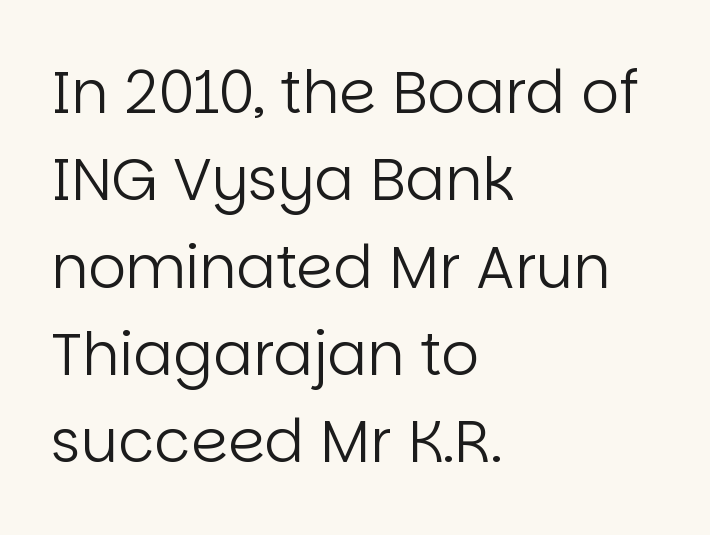
Q: Is the text bold? A: No.
Q: Is the text italic (slanted)? A: No, it is upright.
Q: Is the typeface a serif or a sans-serif typeface? A: Sans-serif.
Q: Is the text underlined? A: No.
Q: How is the paragraph aligned? A: Left-aligned.
Q: Is the spacing between letters normal or unusually wide? A: Normal.
Q: Is the spacing between lines tight, normal or loose? A: Normal.
Q: Width (condensed, normal, or wide)? A: Normal.
Q: Stroke contrast? A: Low.
Q: x-height? A: Large.
Q: Monospaced? A: No.
